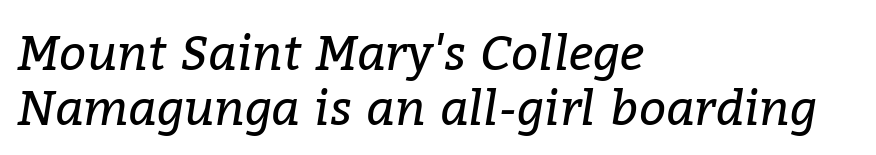
Every character sits at an angle, as italics do. Only glyphs here, with clear space below each row. The weight would be labelled regular, book, light, or lighter still. A typesetter would call this proportional, since set widths differ per character. Typographically, this falls in the serif category.
